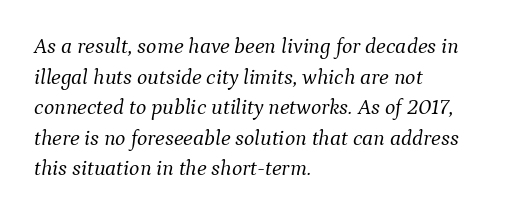
No chunkiness to these letters — they're not bold. Is the letter spacing exaggerated? No — it looks like the ordinary default. A bare baseline throughout the passage. Is the block centered? No — it sits flush against the left margin. Designer's note — italics engaged. Regarding leading, the lines here are spaced in the standard way.
